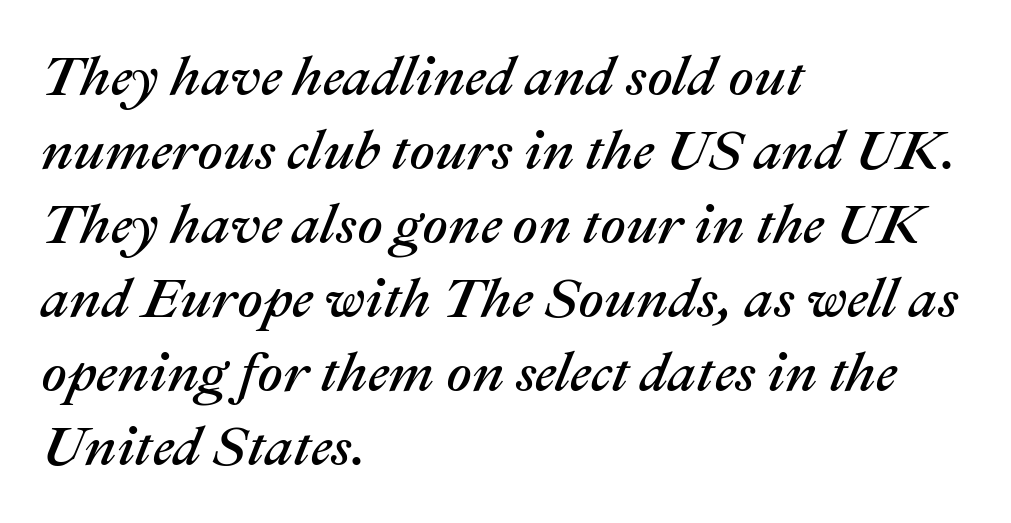
When letters slant like this, we call the style italic. Each new line begins a customary step beneath the previous one. Glyph-to-glyph distance matches everyday printed text. The space directly below the letters is spotless. Here the designer chose a conventional face with non-uniform glyph widths. Typeset ragged right — the left edge is the straight one.
